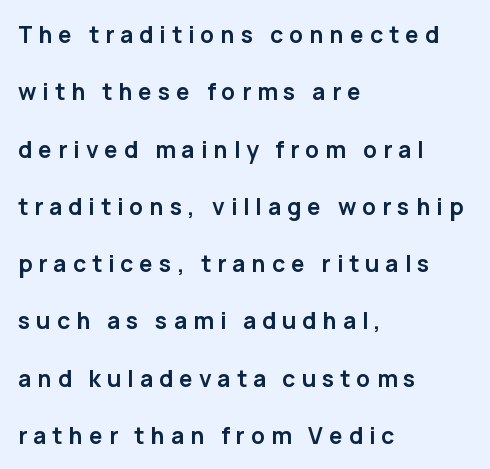
Q: Is the text bold? A: Yes.
Q: Is the text italic (slanted)? A: No, it is upright.
Q: Is the text underlined? A: No.
Q: How is the paragraph aligned? A: Left-aligned.
Q: Is the spacing between letters normal or unusually wide? A: Unusually wide.
Q: Is the spacing between lines tight, normal or loose? A: Loose.
